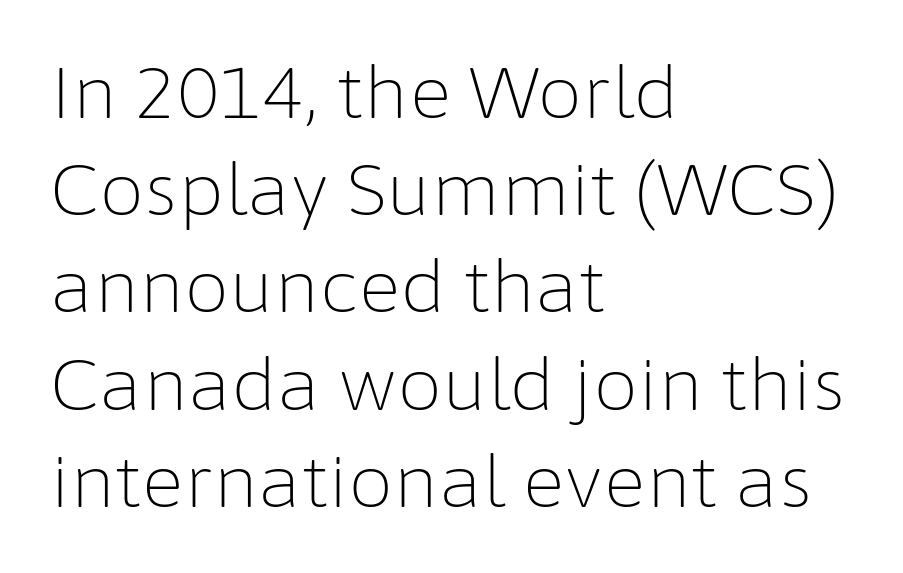
{"serif": "no", "italic": "no", "bold": "no", "weight": "light", "width": "normal", "stroke_contrast": "low", "x_height": "medium", "monospaced": "no", "underline": "no", "align": "left", "line_spacing": "normal", "line_spacing_ratio": 1.35, "letter_spacing": "normal", "letter_spacing_em": 0.0, "glyph_px": 72}
